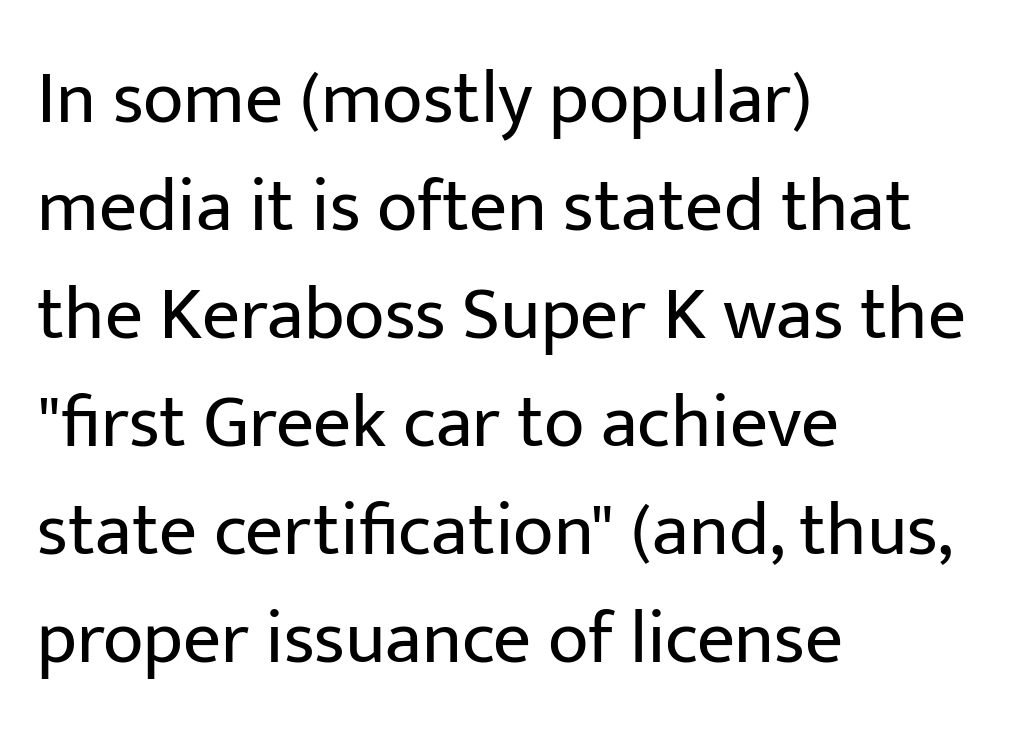
{"serif": "no", "italic": "no", "bold": "no", "weight": "regular", "width": "normal", "stroke_contrast": "low", "x_height": "medium", "monospaced": "no", "underline": "no", "align": "left", "line_spacing": "normal", "line_spacing_ratio": 1.44, "letter_spacing": "normal", "letter_spacing_em": 0.0, "glyph_px": 75}
